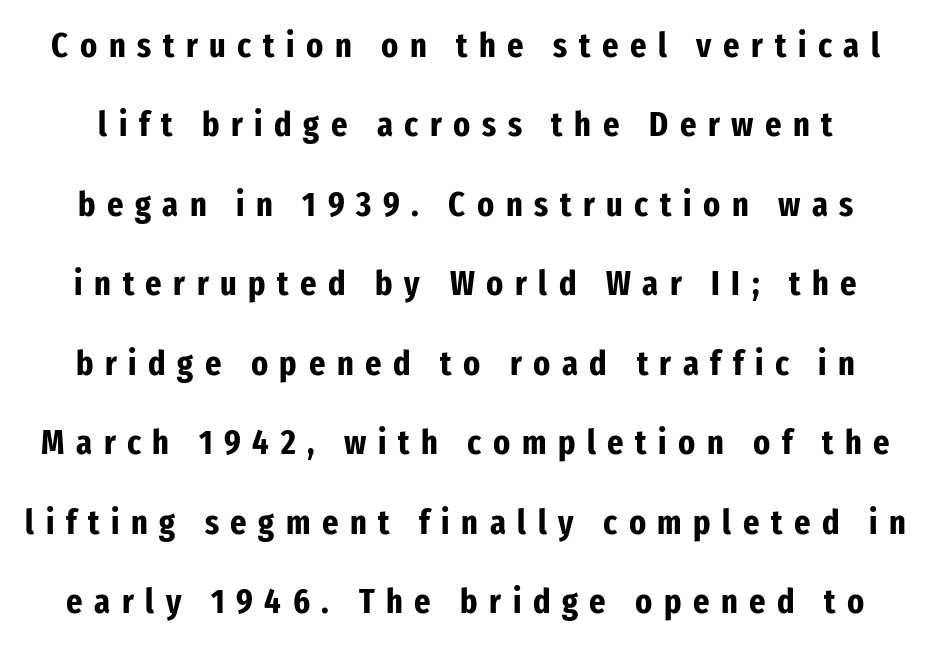
Italic? Not at all — the glyphs are vertical. These words are printed bold, with thick strokes throughout. The passage shown is typed in a proportional face where columns would drift. The zone under the glyphs is completely vacant. Compared with typical paragraphs, the rows here are farther apart. Spacing between characters has been opened up far beyond the box default.
